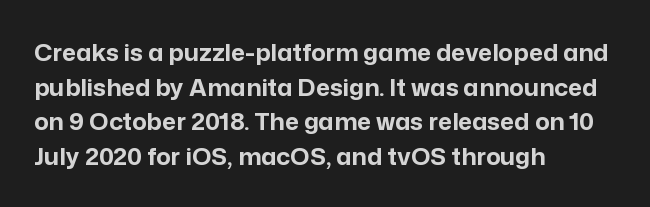
Q: Is the text bold? A: Yes.
Q: Is the text italic (slanted)? A: No, it is upright.
Q: Is the text underlined? A: No.
Q: How is the paragraph aligned? A: Left-aligned.
Q: Is the spacing between letters normal or unusually wide? A: Normal.
Q: Is the spacing between lines tight, normal or loose? A: Normal.
